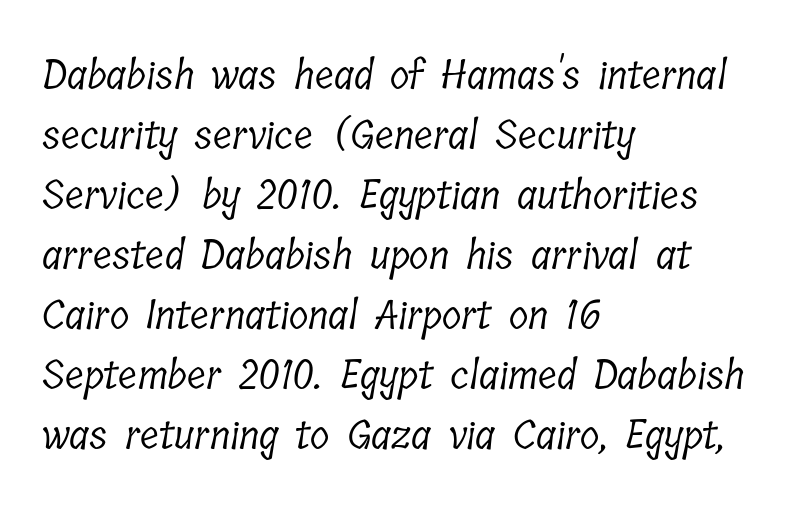
{"serif": "yes", "bold": "no", "weight": "light", "width": "condensed", "stroke_contrast": "low", "x_height": "medium", "monospaced": "no", "underline": "no", "align": "left", "line_spacing": "normal", "line_spacing_ratio": 1.5, "letter_spacing": "normal", "letter_spacing_em": 0.0, "glyph_px": 40}
